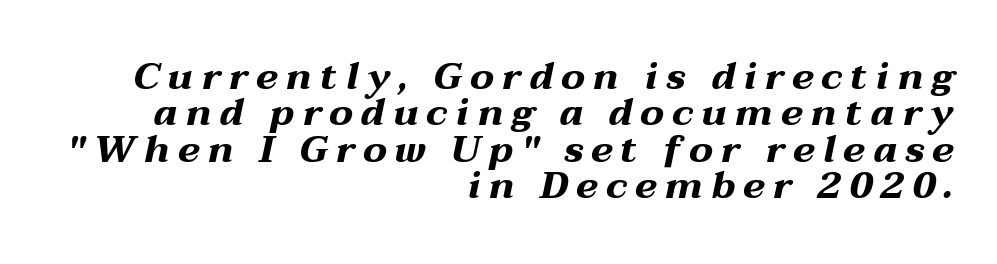
Q: Is the text bold? A: Yes.
Q: Is the text italic (slanted)? A: Yes, it leans right by about 12 degrees.
Q: Is the text underlined? A: No.
Q: How is the paragraph aligned? A: Right-aligned.
Q: Is the spacing between letters normal or unusually wide? A: Unusually wide.
Q: Is the spacing between lines tight, normal or loose? A: Tight.
Q: Width (condensed, normal, or wide)? A: Wide.
Q: Stroke contrast? A: Medium.
Q: x-height? A: Medium.
Q: Monospaced? A: No.
